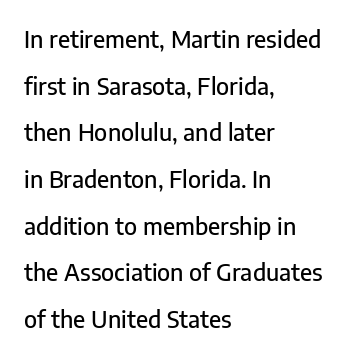
{"italic": "no", "underline": "no", "align": "left", "line_spacing": "loose", "line_spacing_ratio": 2.03, "letter_spacing": "normal", "letter_spacing_em": 0.0, "glyph_px": 23}
